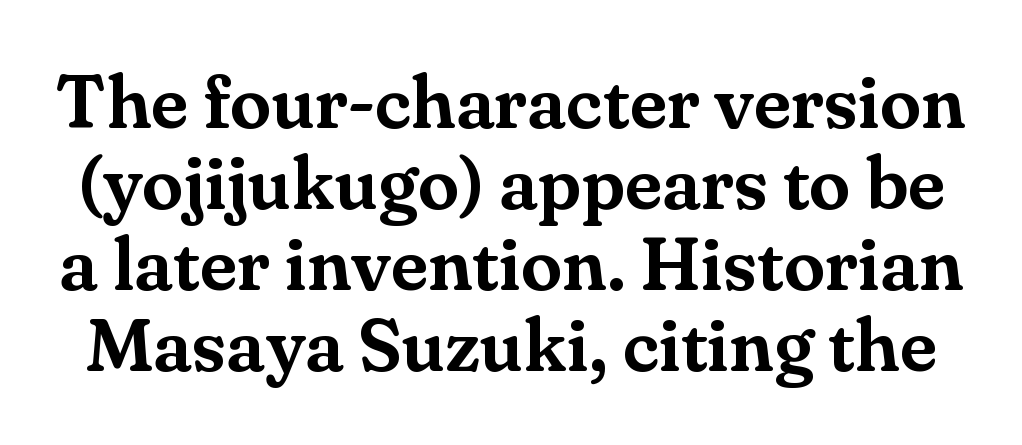
{"serif": "yes", "italic": "no", "width": "normal", "stroke_contrast": "medium", "x_height": "small", "monospaced": "no", "underline": "no", "line_spacing": "tight", "line_spacing_ratio": 1.08, "letter_spacing": "normal", "letter_spacing_em": 0.0, "glyph_px": 75}
